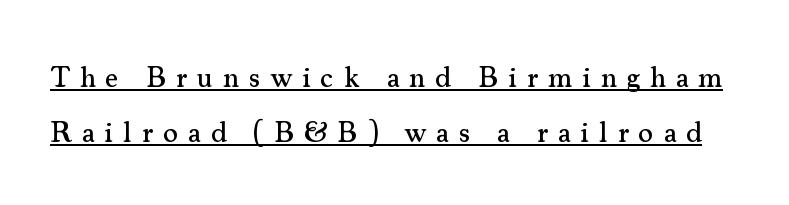
Q: Is the text italic (slanted)? A: No, it is upright.
Q: Is the typeface a serif or a sans-serif typeface? A: Serif.
Q: Is the text underlined? A: Yes.
Q: Is the spacing between letters normal or unusually wide? A: Unusually wide.
Q: Width (condensed, normal, or wide)? A: Normal.
Q: Stroke contrast? A: Medium.
Q: x-height? A: Small.
Q: Monospaced? A: No.
